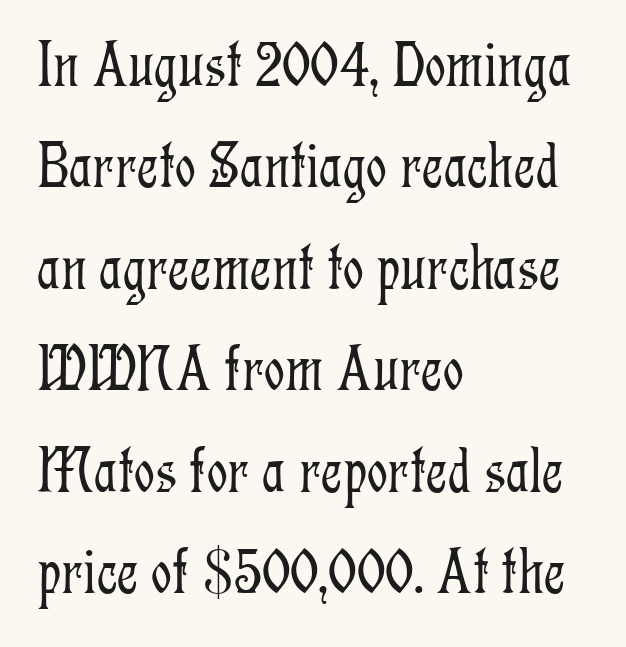
The image shows 65 px light, condensed serif type, upright; set left-aligned, normal line spacing (1.56x), normal letter spacing, not underlined; low stroke contrast and a medium x-height.
